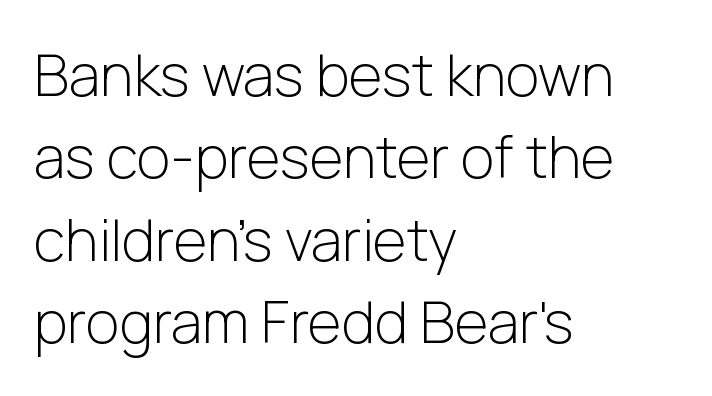
Ordinary non-slanted type is in use. You could not count columns in this text — the font is proportionally spaced. Are there feet on the stems? There aren't — it's a sans. Does extra space separate the letters? No, they use regular spacing. Each row of text sits above clean, open space.
